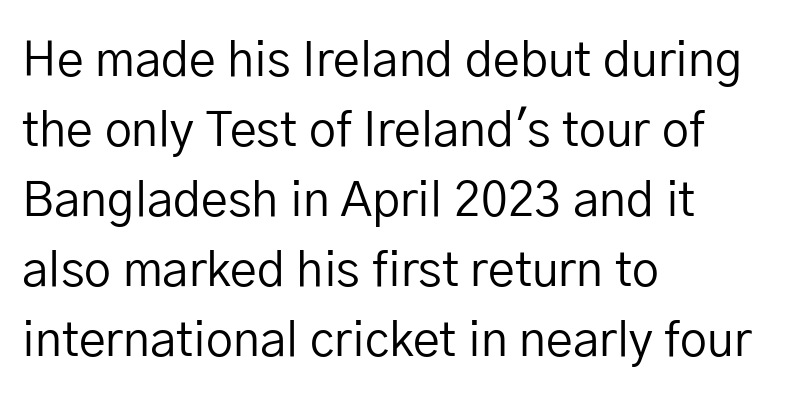
The passage shown is typeset with a sans-serif family. Stem width sits at or under what a default text font uses. What's the leading like? Ordinary, nothing unusual. Looks like regular typesetting: each glyph gets only the width it needs.
